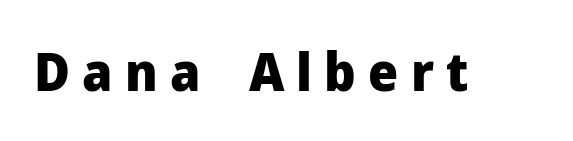
The image shows 53 px heavy sans-serif type, upright; set unusually wide letter spacing (+0.23 em), not underlined; low stroke contrast and a medium x-height.
